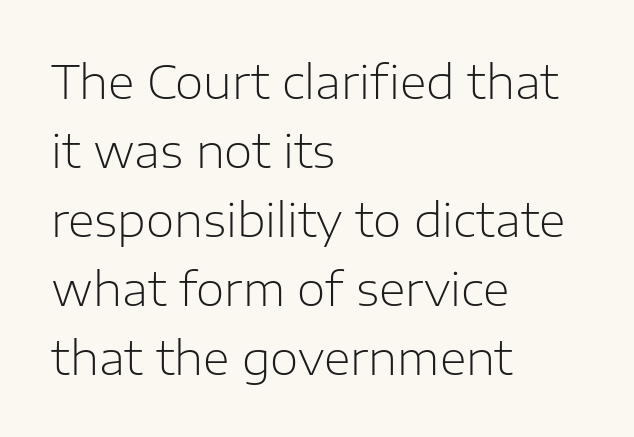
{"serif": "no", "italic": "no", "bold": "no", "weight": "light", "width": "normal", "stroke_contrast": "low", "x_height": "medium", "monospaced": "no", "underline": "no", "align": "left", "line_spacing": "normal", "line_spacing_ratio": 1.5, "letter_spacing": "normal", "letter_spacing_em": 0.0, "glyph_px": 46}
